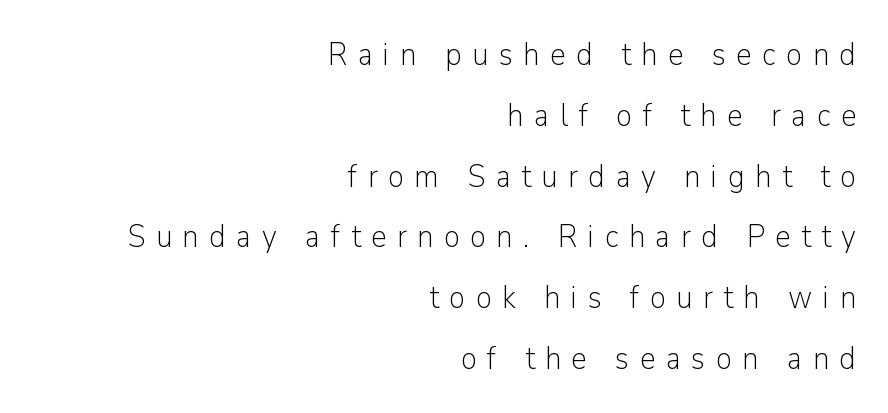
The image shows 32 px light sans-serif type, upright; set right-aligned, loose line spacing (1.9x), unusually wide letter spacing (+0.33 em), not underlined; low stroke contrast and a medium x-height.
